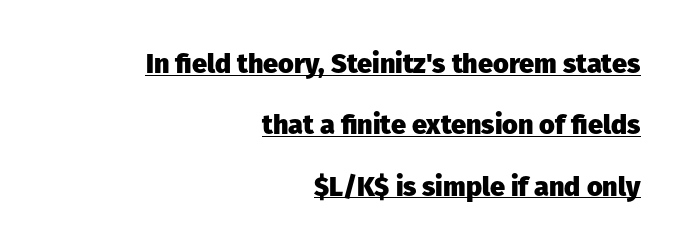
The image shows 27 px bold type, upright; set right-aligned, loose line spacing (2.27x), normal letter spacing, underlined.
